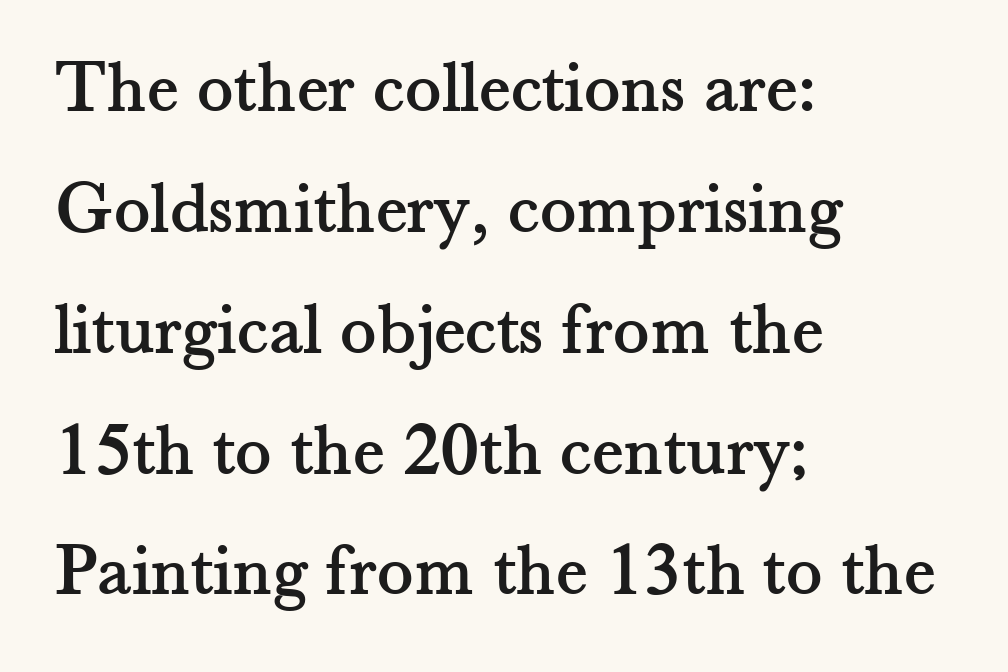
The image shows 76 px serif type, upright; set left-aligned, normal line spacing (1.59x), normal letter spacing, not underlined; medium stroke contrast and a small x-height.
